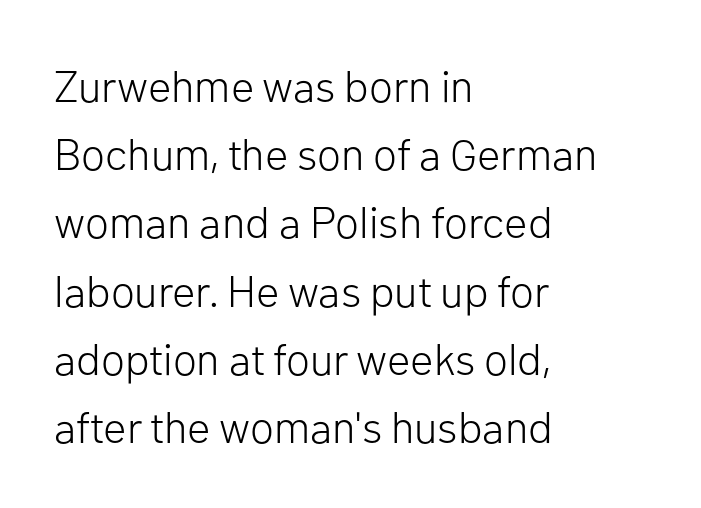
The image shows 44 px light sans-serif type, upright; set left-aligned, normal line spacing (1.55x), normal letter spacing, not underlined; low stroke contrast and a medium x-height.
